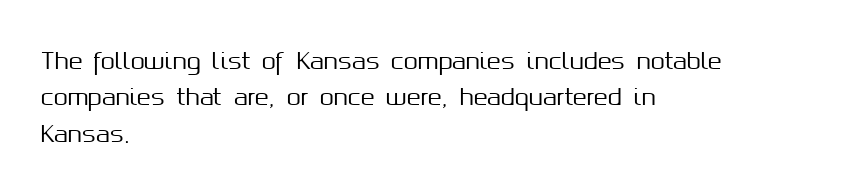
Q: Is the text italic (slanted)? A: No, it is upright.
Q: Is the text underlined? A: No.
Q: How is the paragraph aligned? A: Left-aligned.
Q: Is the spacing between letters normal or unusually wide? A: Normal.
Q: Is the spacing between lines tight, normal or loose? A: Normal.
